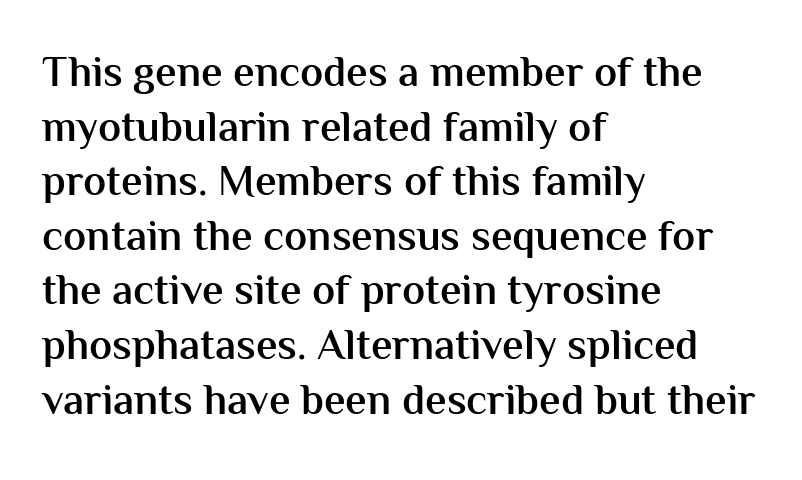
Q: Is the text bold? A: Semi-bold.
Q: Is the text italic (slanted)? A: No, it is upright.
Q: Is the typeface a serif or a sans-serif typeface? A: Sans-serif.
Q: Is the text underlined? A: No.
Q: How is the paragraph aligned? A: Left-aligned.
Q: Is the spacing between letters normal or unusually wide? A: Normal.
Q: Is the spacing between lines tight, normal or loose? A: Normal.
Q: Width (condensed, normal, or wide)? A: Normal.
Q: Stroke contrast? A: Medium.
Q: x-height? A: Medium.
Q: Monospaced? A: No.
